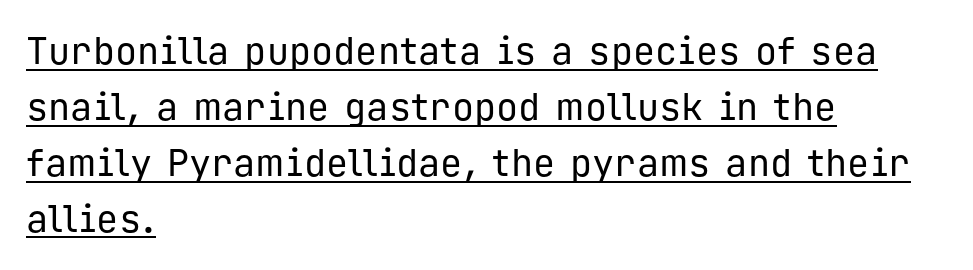
The image shows 37 px regular-weight sans-serif type, upright, monospaced; set left-aligned, normal line spacing (1.51x), normal letter spacing, underlined; low stroke contrast and a medium x-height.
